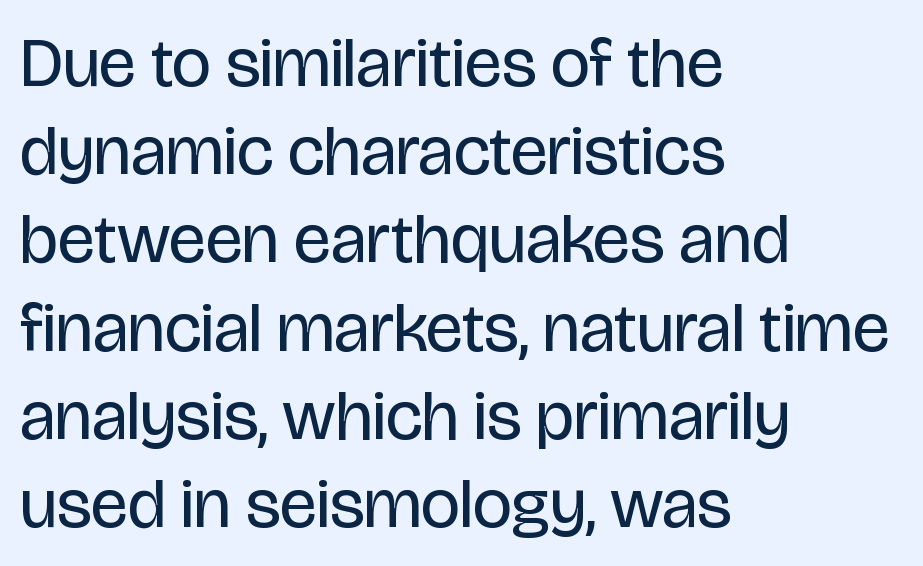
{"serif": "no", "italic": "no", "bold": "no", "weight": "regular", "width": "condensed", "stroke_contrast": "low", "x_height": "large", "monospaced": "no", "underline": "no", "align": "left", "line_spacing": "normal", "line_spacing_ratio": 1.26, "letter_spacing": "normal", "letter_spacing_em": 0.0, "glyph_px": 70}
